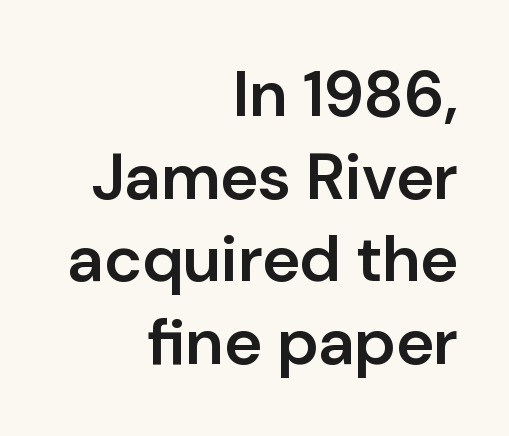
Q: Is the text bold? A: Semi-bold.
Q: Is the text italic (slanted)? A: No, it is upright.
Q: Is the typeface a serif or a sans-serif typeface? A: Sans-serif.
Q: Is the text underlined? A: No.
Q: How is the paragraph aligned? A: Right-aligned.
Q: Is the spacing between letters normal or unusually wide? A: Normal.
Q: Is the spacing between lines tight, normal or loose? A: Normal.
Q: Width (condensed, normal, or wide)? A: Normal.
Q: Stroke contrast? A: Low.
Q: x-height? A: Medium.
Q: Monospaced? A: No.
